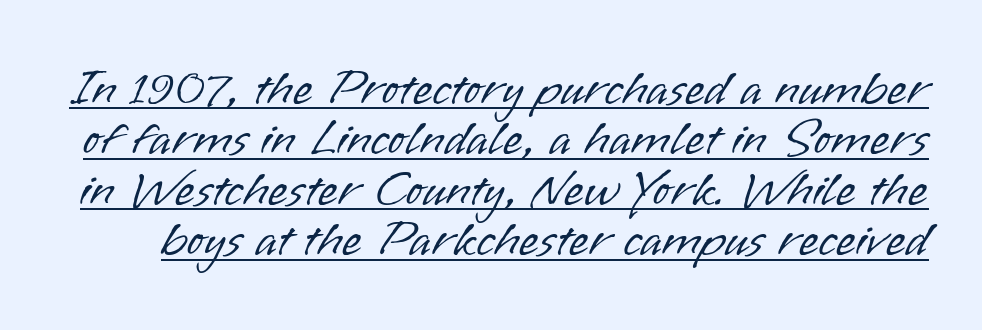
The image shows 51 px light sans-serif type; set tight line spacing (0.99x), normal letter spacing, underlined; low stroke contrast and a small x-height.
